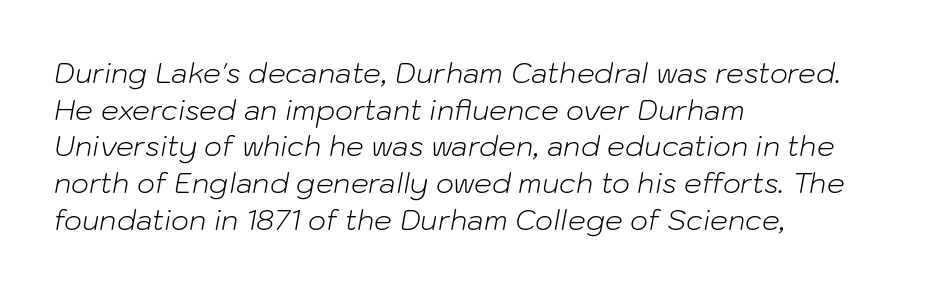
Q: Is the text bold? A: No.
Q: Is the text italic (slanted)? A: Yes, it leans right by about 10 degrees.
Q: Is the text underlined? A: No.
Q: How is the paragraph aligned? A: Left-aligned.
Q: Is the spacing between letters normal or unusually wide? A: Normal.
Q: Is the spacing between lines tight, normal or loose? A: Normal.
Q: Width (condensed, normal, or wide)? A: Normal.
Q: Stroke contrast? A: Low.
Q: x-height? A: Medium.
Q: Monospaced? A: No.
